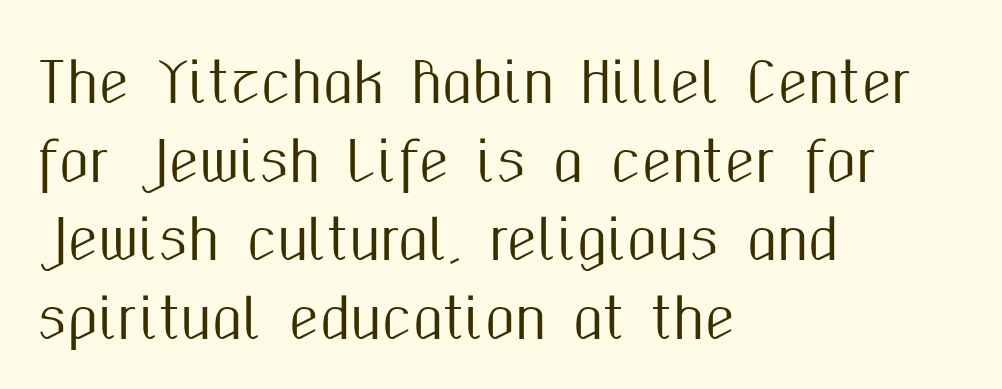
Q: Is the text italic (slanted)? A: No, it is upright.
Q: Is the typeface a serif or a sans-serif typeface? A: Sans-serif.
Q: Is the text underlined? A: No.
Q: How is the paragraph aligned? A: Left-aligned.
Q: Is the spacing between letters normal or unusually wide? A: Normal.
Q: Is the spacing between lines tight, normal or loose? A: Normal.
Q: Width (condensed, normal, or wide)? A: Condensed.
Q: Stroke contrast? A: Medium.
Q: x-height? A: Medium.
Q: Monospaced? A: No.
